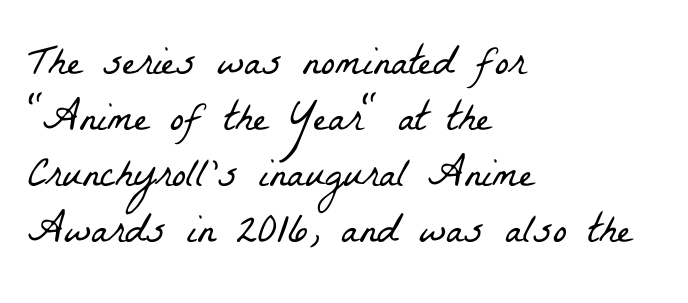
Compared with typical body copy, the letter spacing here is the same. Does the leading feel generous? No, just average. Proportional: the letters do not fall into vertical columns. These glyphs show unthickened strokes, regular width or finer.
